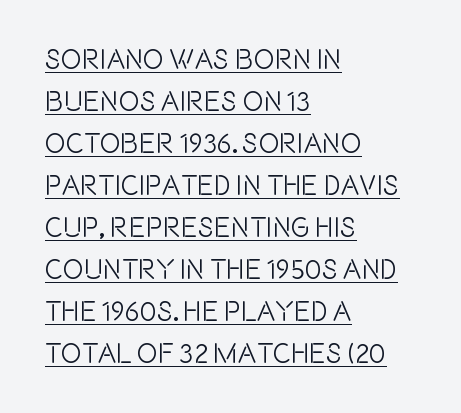
{"serif": "no", "italic": "no", "width": "condensed", "x_height": "large", "monospaced": "no", "underline": "yes", "align": "left", "line_spacing": "normal", "line_spacing_ratio": 1.5, "letter_spacing": "normal", "letter_spacing_em": 0.0, "glyph_px": 28}
